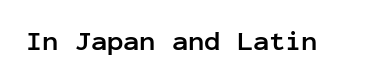
Q: Is the text bold? A: Yes.
Q: Is the text italic (slanted)? A: No, it is upright.
Q: Is the text underlined? A: No.
Q: Is the spacing between letters normal or unusually wide? A: Normal.
